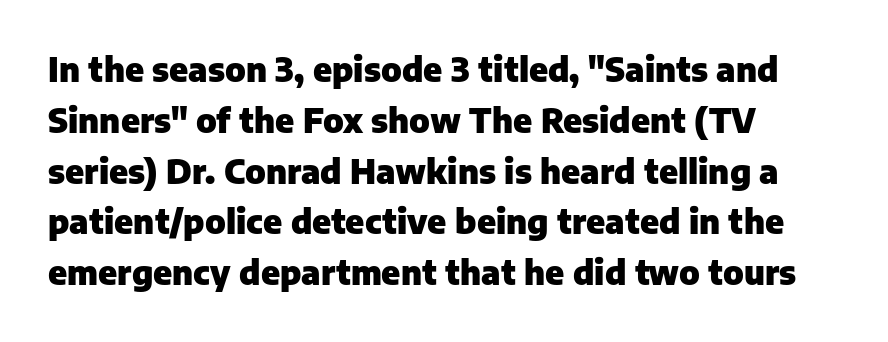
Q: Is the text bold? A: Yes.
Q: Is the text italic (slanted)? A: No, it is upright.
Q: Is the typeface a serif or a sans-serif typeface? A: Sans-serif.
Q: Is the text underlined? A: No.
Q: How is the paragraph aligned? A: Left-aligned.
Q: Is the spacing between letters normal or unusually wide? A: Normal.
Q: Is the spacing between lines tight, normal or loose? A: Normal.
Q: Width (condensed, normal, or wide)? A: Normal.
Q: Stroke contrast? A: Low.
Q: x-height? A: Medium.
Q: Monospaced? A: No.
